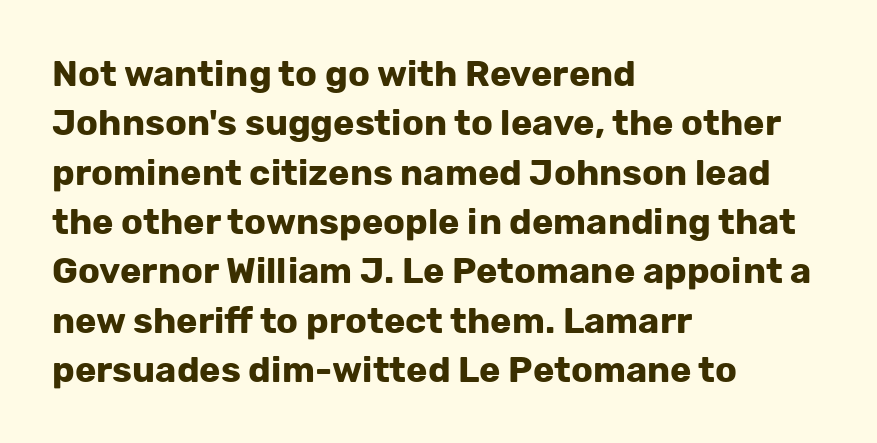
Q: Is the text bold? A: Yes.
Q: Is the text italic (slanted)? A: No, it is upright.
Q: Is the typeface a serif or a sans-serif typeface? A: Sans-serif.
Q: Is the text underlined? A: No.
Q: How is the paragraph aligned? A: Left-aligned.
Q: Is the spacing between letters normal or unusually wide? A: Normal.
Q: Is the spacing between lines tight, normal or loose? A: Normal.
Q: Width (condensed, normal, or wide)? A: Normal.
Q: Stroke contrast? A: Low.
Q: x-height? A: Medium.
Q: Monospaced? A: No.
